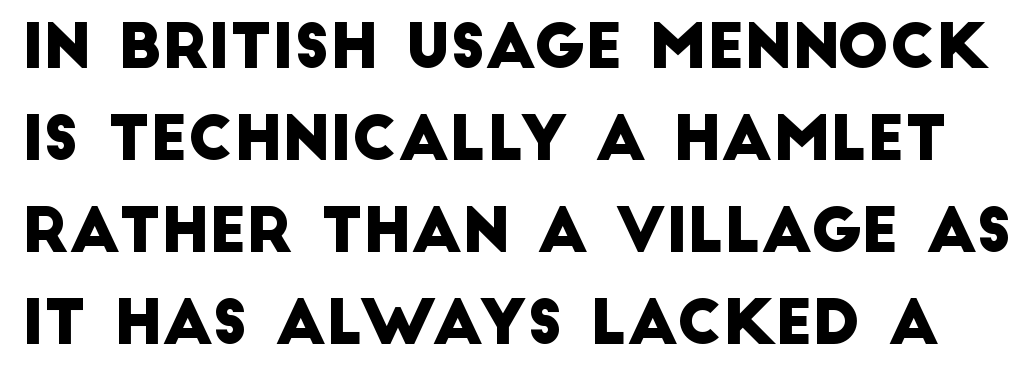
How are the letters spaced? Ordinarily, with no added tracking. Evenly set lines give the paragraph a standard silhouette. The foot of each line stays bare and open. This sample uses a sans-serif face.
